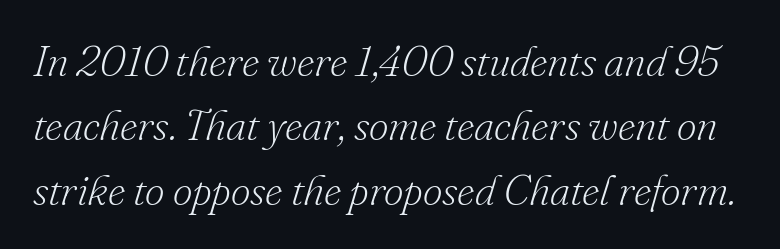
Q: Is the text bold? A: No.
Q: Is the text italic (slanted)? A: Yes, it leans right by about 16 degrees.
Q: Is the typeface a serif or a sans-serif typeface? A: Serif.
Q: Is the text underlined? A: No.
Q: Is the spacing between letters normal or unusually wide? A: Normal.
Q: Is the spacing between lines tight, normal or loose? A: Normal.
Q: Width (condensed, normal, or wide)? A: Normal.
Q: Stroke contrast? A: Low.
Q: x-height? A: Small.
Q: Monospaced? A: No.
